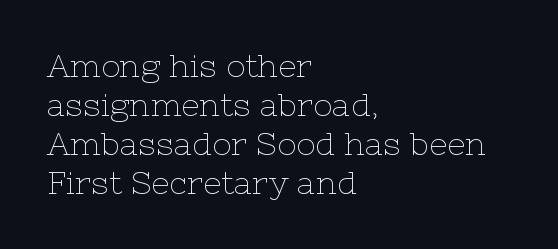
{"serif": "yes", "italic": "no", "bold": "no", "weight": "thin", "width": "normal", "stroke_contrast": "low", "x_height": "medium", "monospaced": "no", "underline": "no", "align": "left", "line_spacing_ratio": 1.22, "letter_spacing": "normal", "letter_spacing_em": 0.0, "glyph_px": 32}
